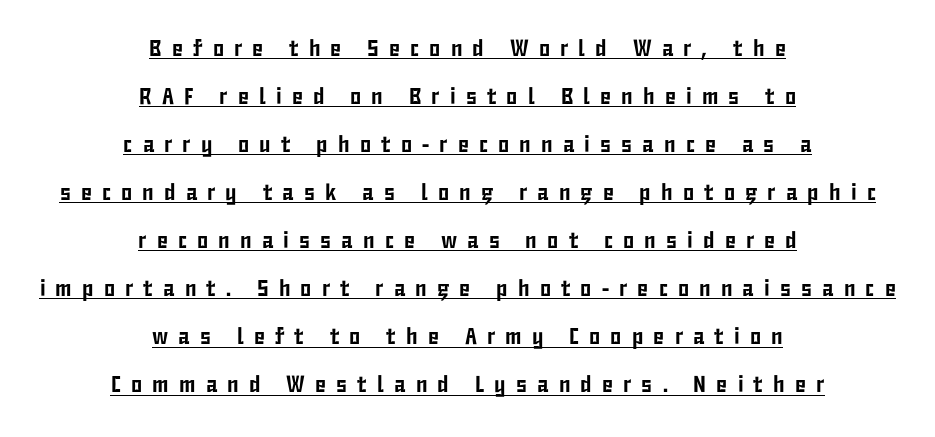
Q: Is the text italic (slanted)? A: No, it is upright.
Q: Is the text underlined? A: Yes.
Q: How is the paragraph aligned? A: Centered.
Q: Is the spacing between letters normal or unusually wide? A: Unusually wide.
Q: Is the spacing between lines tight, normal or loose? A: Loose.
